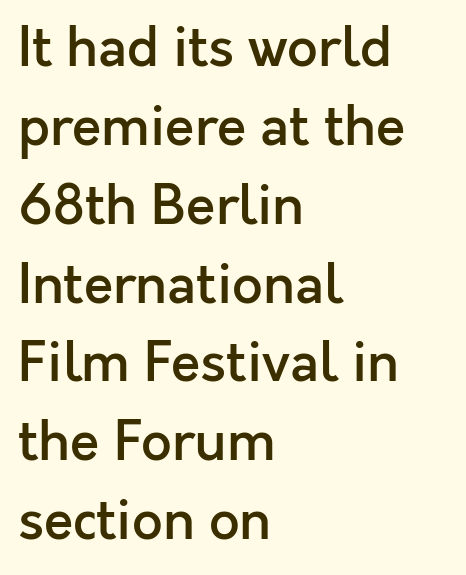
The font's upright variant was chosen for this text. The compositor pushed each line to the left boundary. Underlining? Definitely not there. Regarding serifs, this sample does without them. The block of text has a typical density, with ordinary space between rows.
